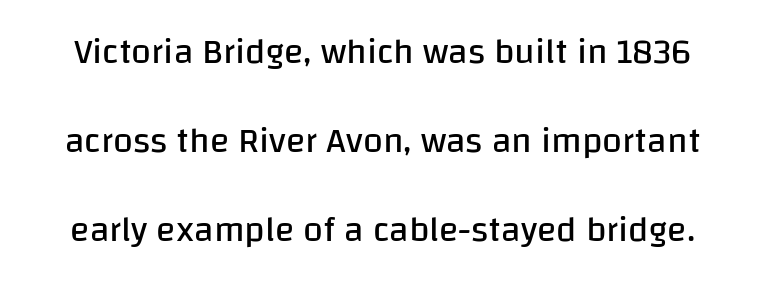
Q: Is the text bold? A: No.
Q: Is the text italic (slanted)? A: No, it is upright.
Q: Is the typeface a serif or a sans-serif typeface? A: Sans-serif.
Q: Is the text underlined? A: No.
Q: Is the spacing between letters normal or unusually wide? A: Normal.
Q: Is the spacing between lines tight, normal or loose? A: Loose.
Q: Width (condensed, normal, or wide)? A: Normal.
Q: Stroke contrast? A: Low.
Q: x-height? A: Large.
Q: Monospaced? A: No.
